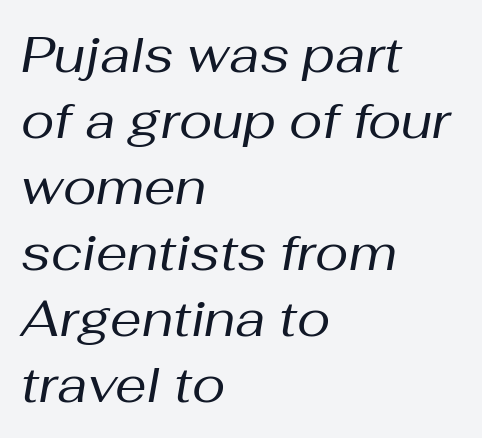
Tracking value appears to be zero — textbook default spacing. Think standard paragraph weight, or any step lighter than that. Teacher's note: observe the even left margin — that is flush-left alignment. Each letter keeps its own natural width here, so spacing adapts to shape. Words float on clear page, feet unadorned. There's an unmistakable incline to the writing here.
